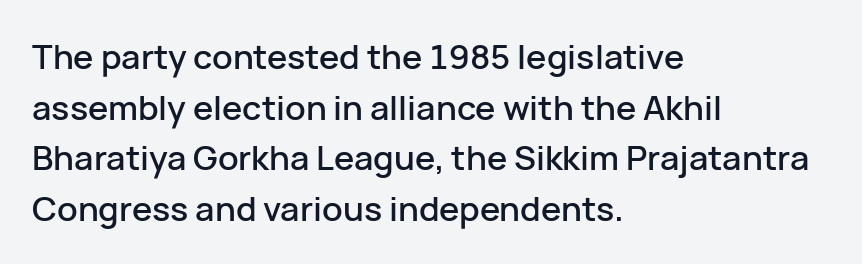
Q: Is the text italic (slanted)? A: No, it is upright.
Q: Is the typeface a serif or a sans-serif typeface? A: Sans-serif.
Q: Is the text underlined? A: No.
Q: How is the paragraph aligned? A: Left-aligned.
Q: Is the spacing between letters normal or unusually wide? A: Normal.
Q: Is the spacing between lines tight, normal or loose? A: Normal.
Q: Width (condensed, normal, or wide)? A: Normal.
Q: Stroke contrast? A: Low.
Q: x-height? A: Medium.
Q: Monospaced? A: No.
